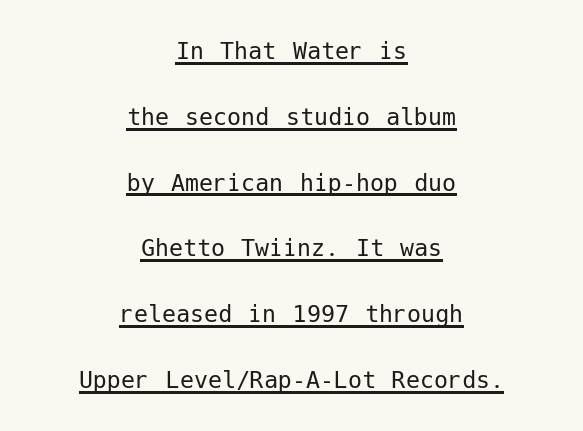
{"serif": "no", "italic": "no", "bold": "no", "weight": "regular", "width": "normal", "stroke_contrast": "low", "x_height": "medium", "underline": "yes", "align": "center", "line_spacing": "loose", "line_spacing_ratio": 2.35, "letter_spacing": "normal", "letter_spacing_em": 0.0, "glyph_px": 28}
